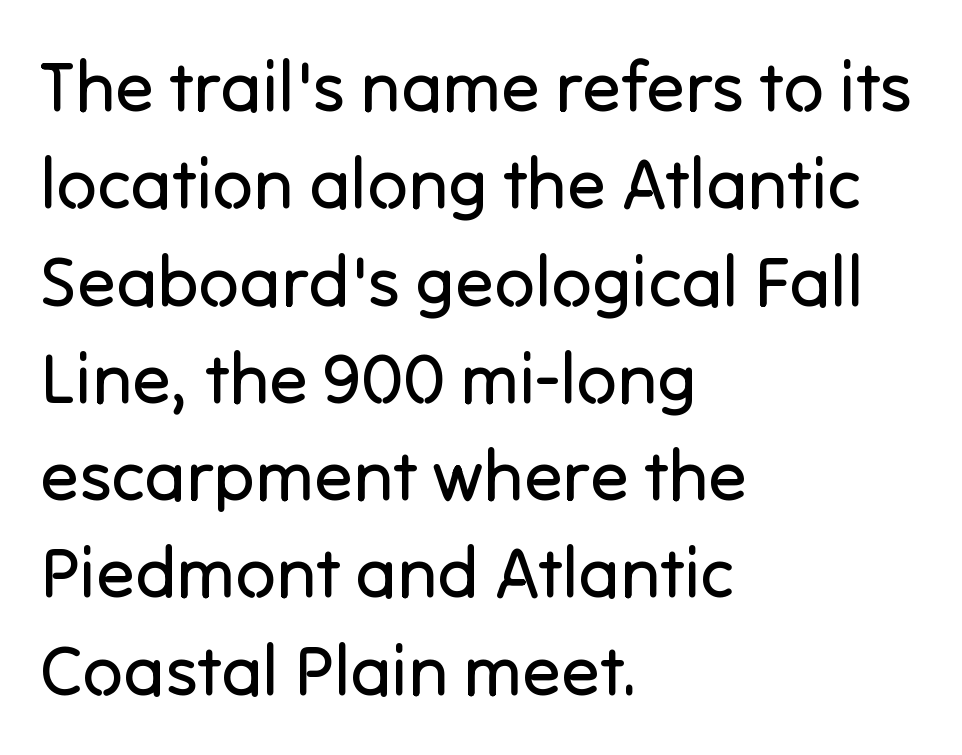
Q: Is the text bold? A: No.
Q: Is the text italic (slanted)? A: No, it is upright.
Q: Is the typeface a serif or a sans-serif typeface? A: Sans-serif.
Q: Is the text underlined? A: No.
Q: How is the paragraph aligned? A: Left-aligned.
Q: Is the spacing between letters normal or unusually wide? A: Normal.
Q: Is the spacing between lines tight, normal or loose? A: Normal.
Q: Width (condensed, normal, or wide)? A: Normal.
Q: Stroke contrast? A: Low.
Q: x-height? A: Medium.
Q: Monospaced? A: No.
